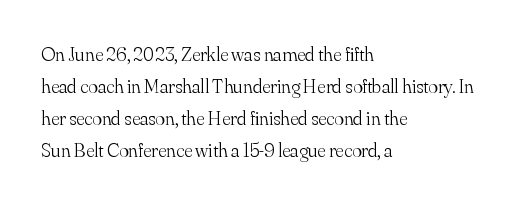
Q: Is the text bold? A: No.
Q: Is the text italic (slanted)? A: No, it is upright.
Q: Is the text underlined? A: No.
Q: How is the paragraph aligned? A: Left-aligned.
Q: Is the spacing between letters normal or unusually wide? A: Normal.
Q: Is the spacing between lines tight, normal or loose? A: Normal.
